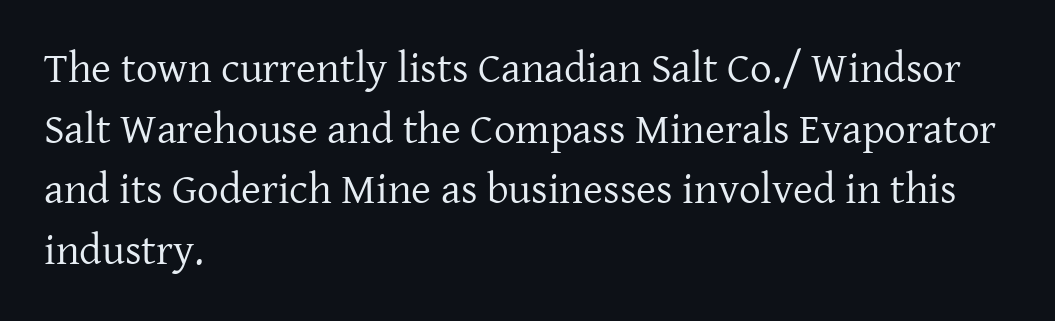
{"serif": "yes", "italic": "no", "bold": "no", "weight": "regular", "width": "normal", "stroke_contrast": "low", "x_height": "medium", "monospaced": "no", "underline": "no", "align": "left", "line_spacing": "normal", "line_spacing_ratio": 1.41, "letter_spacing": "normal", "letter_spacing_em": 0.0, "glyph_px": 43}
